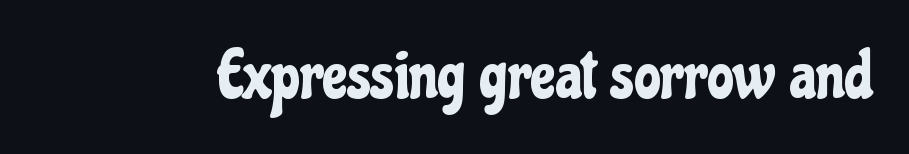
The image shows 67 px condensed sans-serif type, upright; set normal letter spacing, not underlined; low stroke contrast and a medium x-height.
